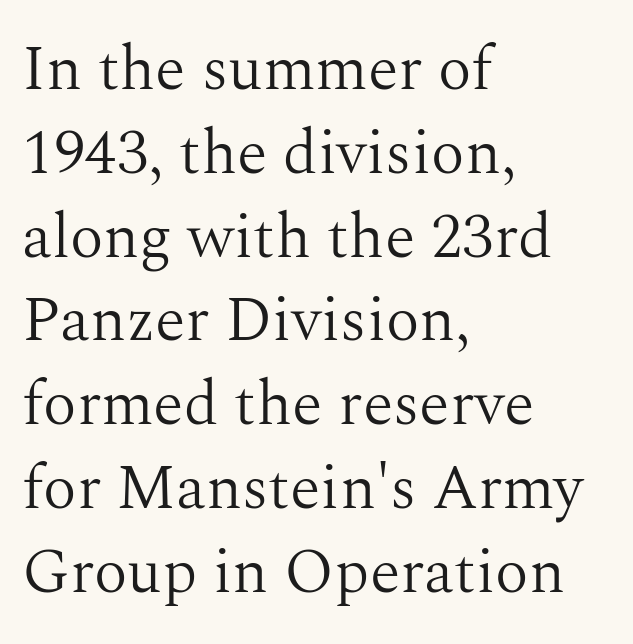
The image shows 63 px light serif type, upright; set left-aligned, normal line spacing (1.33x), normal letter spacing, not underlined; medium stroke contrast and a medium x-height.
